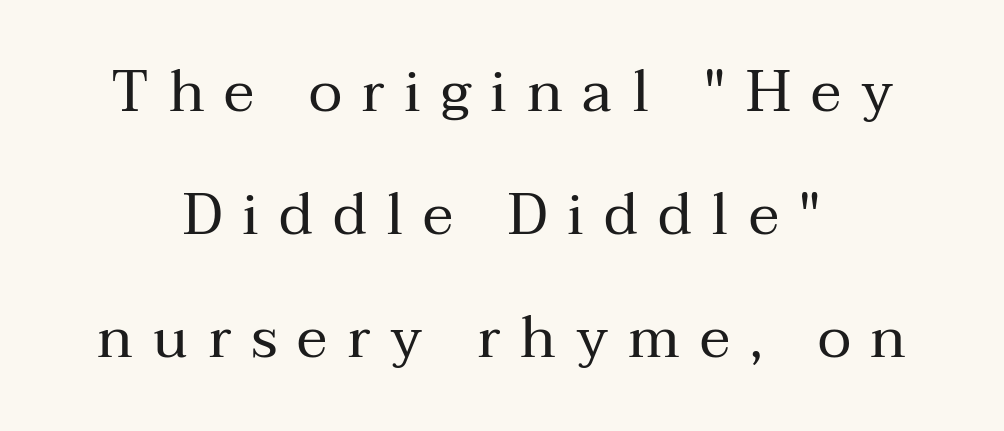
{"serif": "yes", "italic": "no", "bold": "no", "weight": "regular", "width": "normal", "stroke_contrast": "medium", "x_height": "medium", "monospaced": "no", "underline": "no", "align": "center", "line_spacing": "loose", "line_spacing_ratio": 2.12, "letter_spacing": "wide", "letter_spacing_em": 0.34, "glyph_px": 58}
